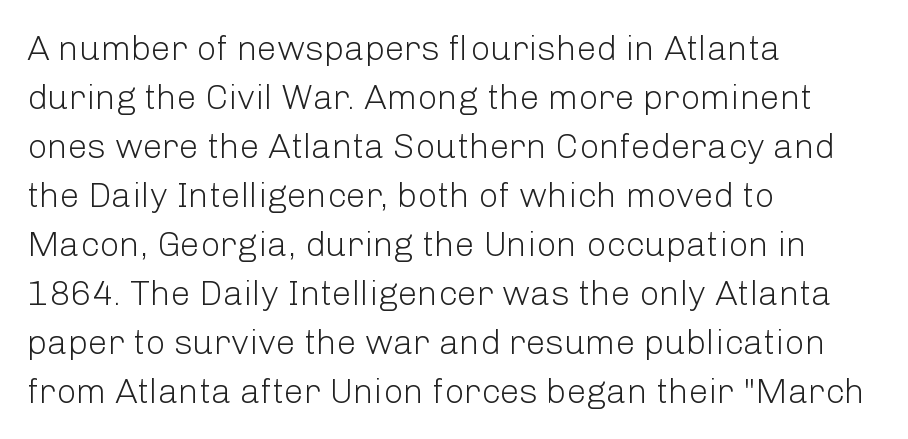
The image shows 35 px light sans-serif type, upright; set left-aligned, normal line spacing (1.4x), normal letter spacing, not underlined; low stroke contrast and a medium x-height.
